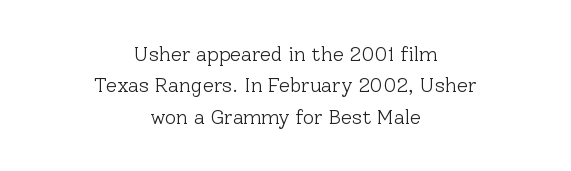
The image shows 20 px text type, upright; set centered, normal line spacing (1.57x), normal letter spacing, not underlined.
